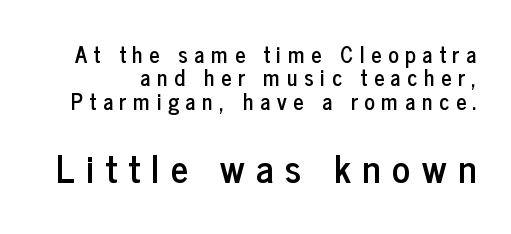
The image shows 38 px condensed sans-serif type, upright; set tight line spacing (1.06x), unusually wide letter spacing (+0.3 em), not underlined; the second (bottom) block is 1.73x larger; low stroke contrast and a medium x-height.
